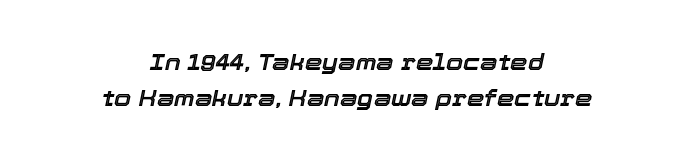
The image shows 22 px text type, italic (leaning right); set centered, normal line spacing (1.65x), normal letter spacing, not underlined.
